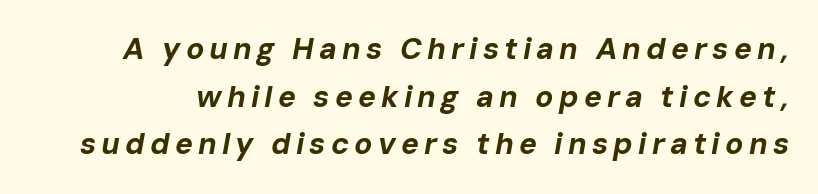
Only glyphs here, with clear space below each row. I'd describe the lettering as bold — thick and assertive. Character widths vary here, with narrow letters taking less room than wide ones. The lettering tilts uniformly, giving the passage an italic look. Regular leading.
